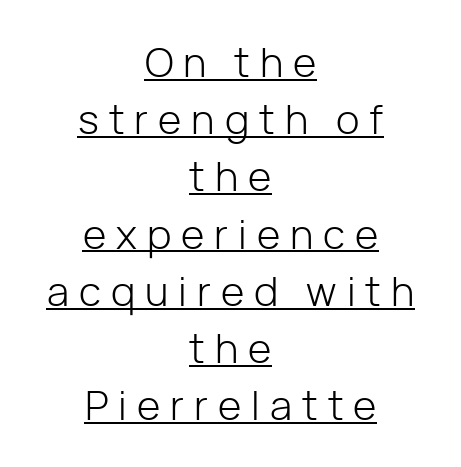
{"serif": "no", "italic": "no", "bold": "no", "weight": "light", "width": "normal", "stroke_contrast": "low", "x_height": "medium", "monospaced": "no", "underline": "yes", "align": "center", "line_spacing": "normal", "line_spacing_ratio": 1.43, "letter_spacing": "wide", "letter_spacing_em": 0.25, "glyph_px": 40}
